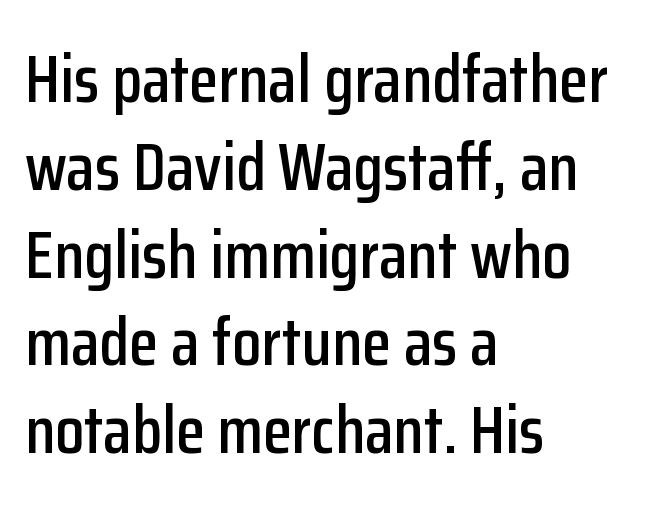
Q: Is the text italic (slanted)? A: No, it is upright.
Q: Is the typeface a serif or a sans-serif typeface? A: Sans-serif.
Q: Is the text underlined? A: No.
Q: How is the paragraph aligned? A: Left-aligned.
Q: Is the spacing between letters normal or unusually wide? A: Normal.
Q: Is the spacing between lines tight, normal or loose? A: Normal.
Q: Width (condensed, normal, or wide)? A: Condensed.
Q: Stroke contrast? A: Low.
Q: x-height? A: Medium.
Q: Monospaced? A: No.
